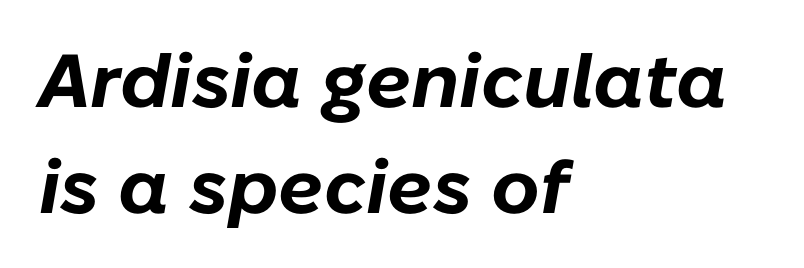
The image shows 75 px bold type, italic (leaning right); set left-aligned, normal line spacing (1.42x), normal letter spacing, not underlined; low stroke contrast and a medium x-height.
